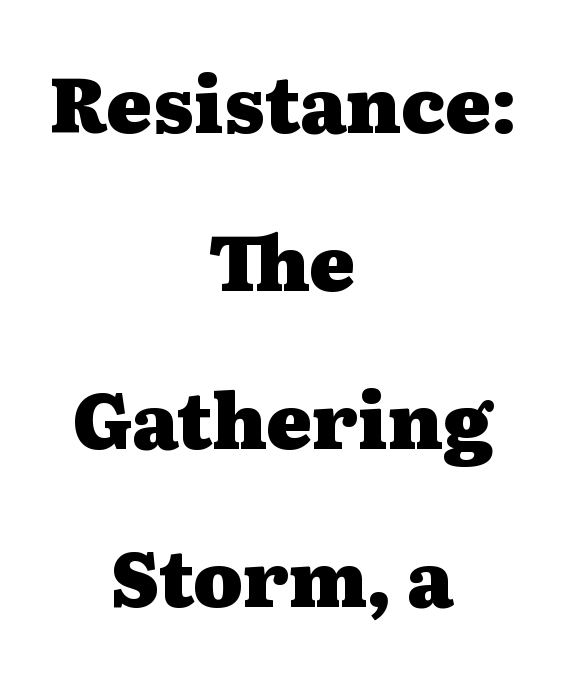
The strip under each line holds only bare page. Here the designer chose a conventional face with non-uniform glyph widths. On the weight axis this lands at bold, roughly 700. Yep, those are serifs on the letters. Upright lettering throughout. Reading down the column, the eye jumps a long way to each next line.
